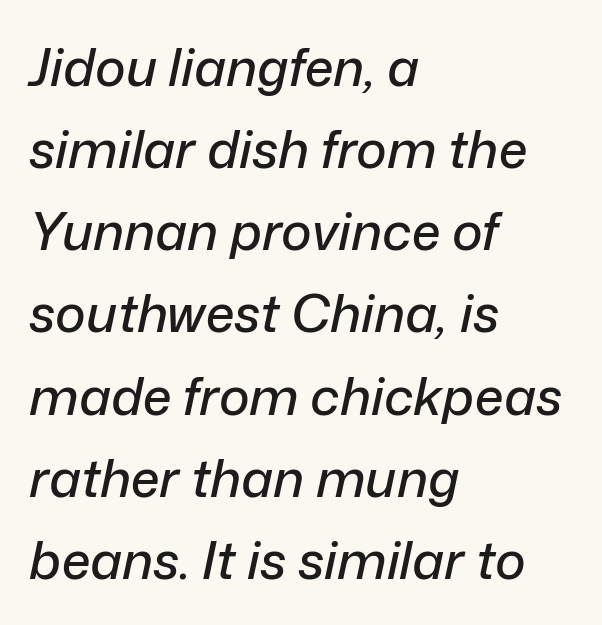
The glyphs look as if they've been sheared to an angle. Glyph-to-glyph distance matches everyday printed text. Nobody drew a line under any word here. Spacing verdict: proportional, widths tailored to each character. The space between consecutive lines is moderate.
